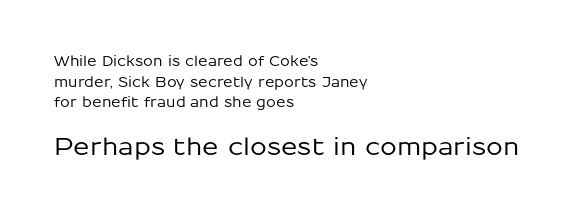
The image shows 24 px text type, upright; set left-aligned, normal line spacing (1.47x), normal letter spacing, not underlined; the second (bottom) block is 1.71x larger.
